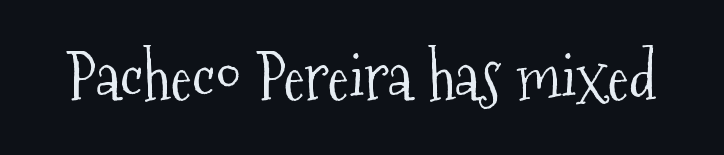
{"serif": "yes", "italic": "no", "bold": "no", "weight": "light", "width": "condensed", "stroke_contrast": "medium", "x_height": "medium", "monospaced": "no", "underline": "no", "letter_spacing": "normal", "letter_spacing_em": 0.0, "glyph_px": 65}
